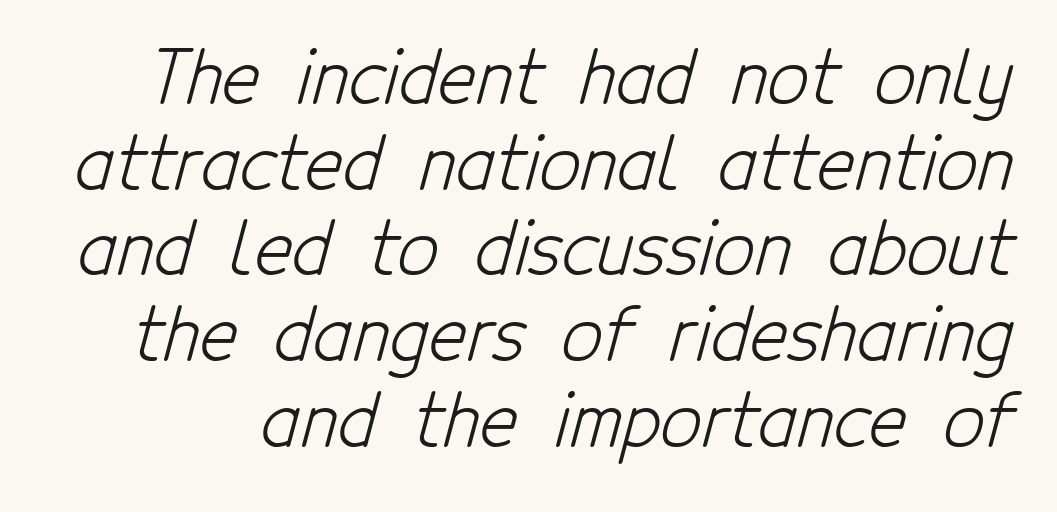
Q: Is the text bold? A: No.
Q: Is the typeface a serif or a sans-serif typeface? A: Sans-serif.
Q: Is the text underlined? A: No.
Q: Is the spacing between letters normal or unusually wide? A: Normal.
Q: Width (condensed, normal, or wide)? A: Condensed.
Q: Stroke contrast? A: Low.
Q: x-height? A: Medium.
Q: Monospaced? A: No.
